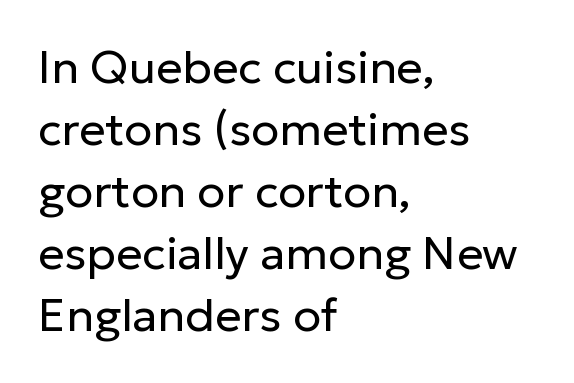
The typesetting does not lean heavy: it is not bold. Varying glyph widths throughout — classic text-font behaviour. You could call the tracking neutral — neither tight nor loose. The letters stand straight up with perfectly vertical stems. No word sits above an underline.
